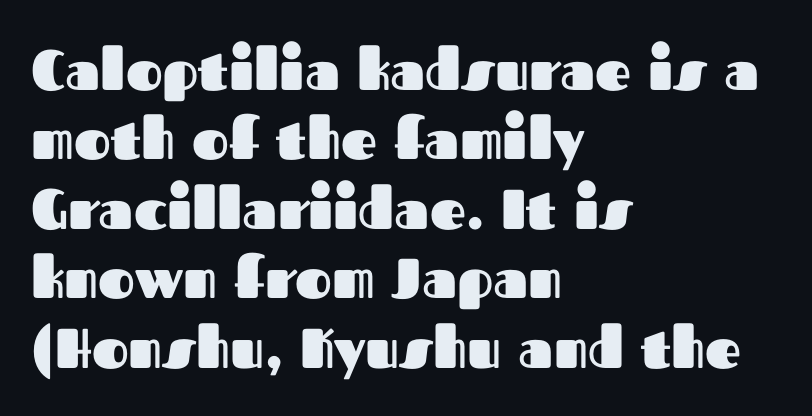
The image shows 56 px heavy sans-serif type, upright; set left-aligned, line spacing 1.24x, normal letter spacing, not underlined; medium stroke contrast and a medium x-height.
